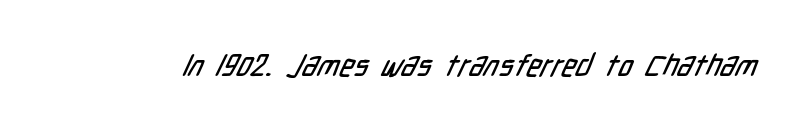
Q: Is the typeface a serif or a sans-serif typeface? A: Sans-serif.
Q: Is the text underlined? A: No.
Q: Is the spacing between letters normal or unusually wide? A: Normal.
Q: Width (condensed, normal, or wide)? A: Condensed.
Q: Stroke contrast? A: Low.
Q: x-height? A: Medium.
Q: Monospaced? A: No.
